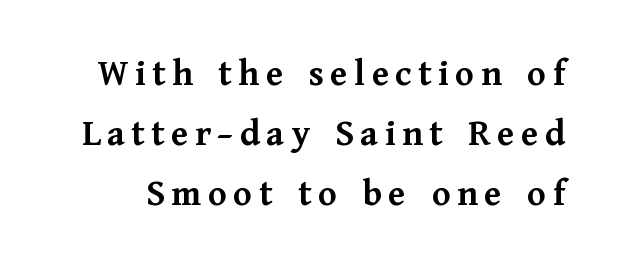
{"serif": "yes", "italic": "no", "bold": "yes", "weight": "semibold", "width": "normal", "stroke_contrast": "medium", "x_height": "medium", "monospaced": "no", "underline": "no", "line_spacing": "normal", "line_spacing_ratio": 1.58, "glyph_px": 38}
